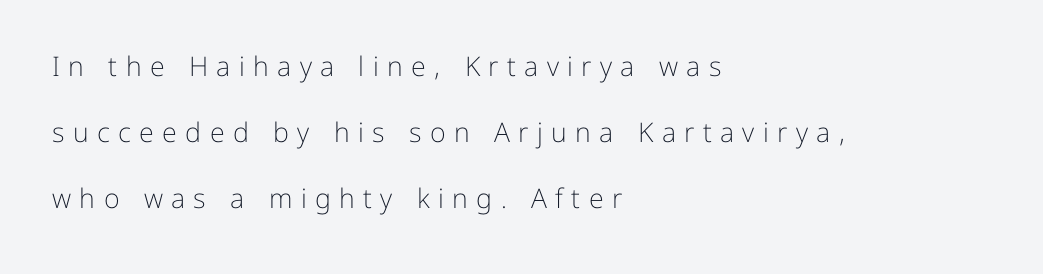
The image shows 27 px text type, upright; set left-aligned, loose line spacing (2.44x), unusually wide letter spacing (+0.31 em), not underlined.
